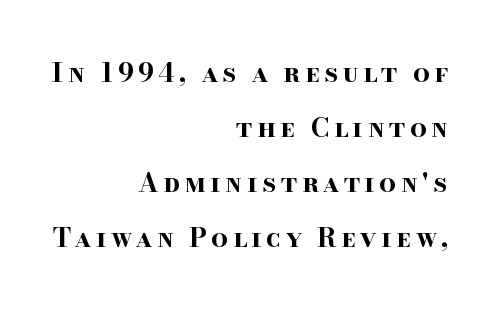
Unlike italic type, these characters show no tilt at all. The space directly below the letters is spotless. Plenty of ink on the page — the face is bold. Line endings align vertically; line beginnings do not.
